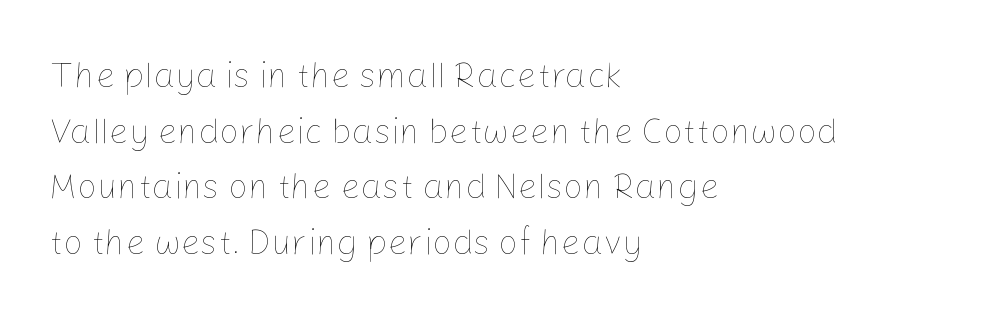
Rule under the text: the space is simply empty. Successive baselines arrive at the customary interval. Looks like regular typesetting: each glyph gets only the width it needs. Posture: vertical. Short note: letters normally spaced. Notice how the passage keeps a crisp vertical edge on the left only.
